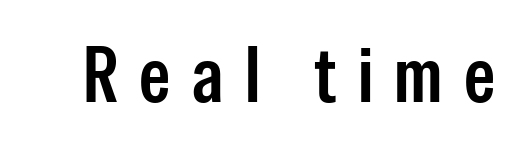
Proportional: the letters do not fall into vertical columns. Set as a demibold, roughly 600 on the weight scale. The horizontal fit of the characters is loose and conspicuously gappy. The baseline area is clear. The font's upright variant was chosen for this text.
